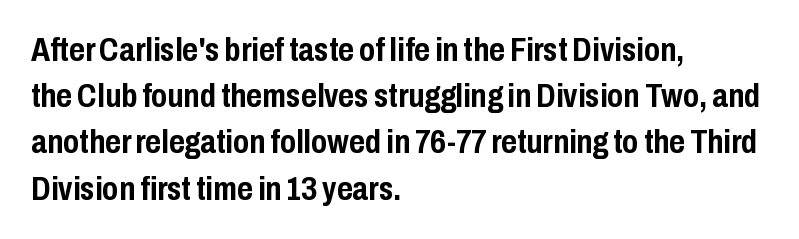
This is sans-serif lettering, the kind often seen on screens and signage. Regarding leading, the lines here are spaced in the standard way. The letters advance in unequal steps, a hallmark of proportional type. Caption: bold face, heavy strokes.
